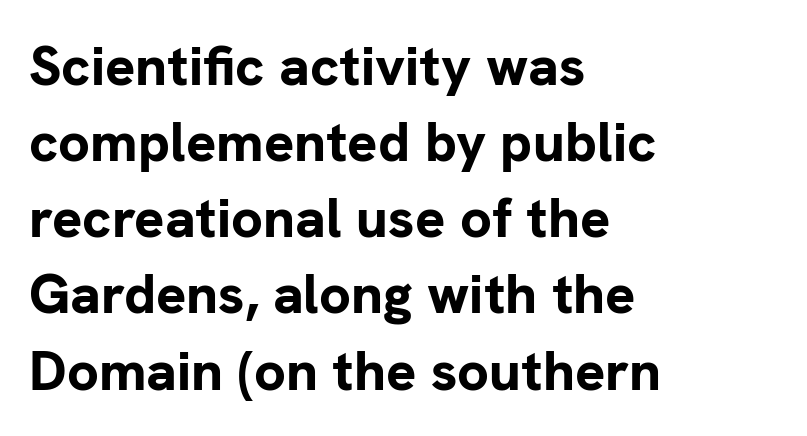
The image shows 56 px bold sans-serif type, upright; set left-aligned, normal line spacing (1.36x), normal letter spacing, not underlined; low stroke contrast and a medium x-height.
